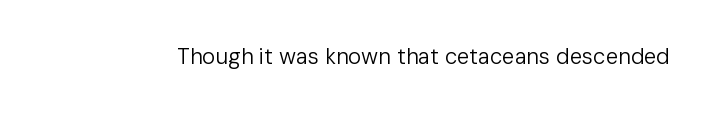
The image shows 22 px text type, upright; set normal letter spacing, not underlined.
